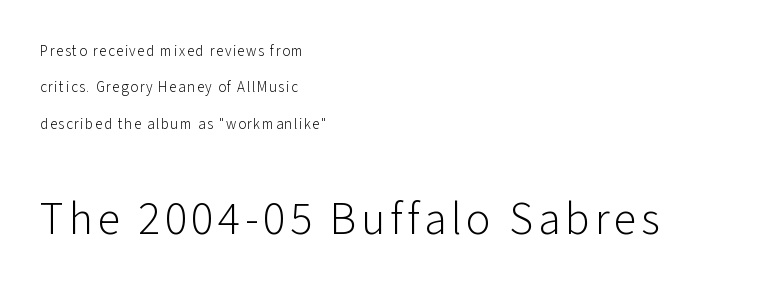
{"serif": "no", "italic": "no", "bold": "no", "weight": "light", "width": "normal", "stroke_contrast": "low", "x_height": "medium", "monospaced": "no", "underline": "no", "align": "left", "line_spacing": "loose", "line_spacing_ratio": 2.42, "larger_block": "second", "size_ratio": 3.07, "glyph_px": 46}
